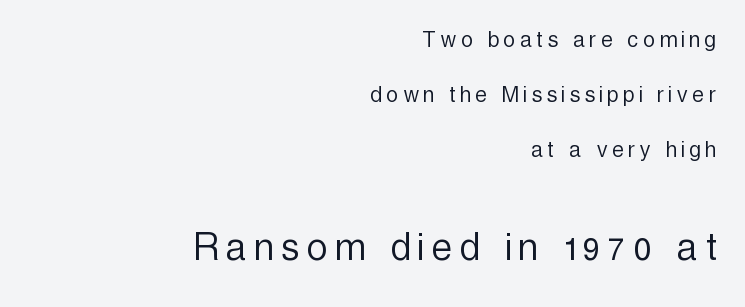
Weight class: somewhere from thin through regular. Leading is clearly above the norm, producing a sparse column. Does the type have serifs? No, each stem ends abruptly. The compositor pushed each line to the right boundary.
